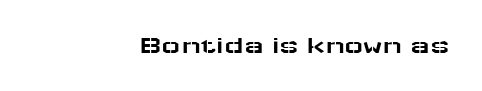
Q: Is the text italic (slanted)? A: No, it is upright.
Q: Is the text underlined? A: No.
Q: How is the paragraph aligned? A: Right-aligned.
Q: Is the spacing between letters normal or unusually wide? A: Normal.
